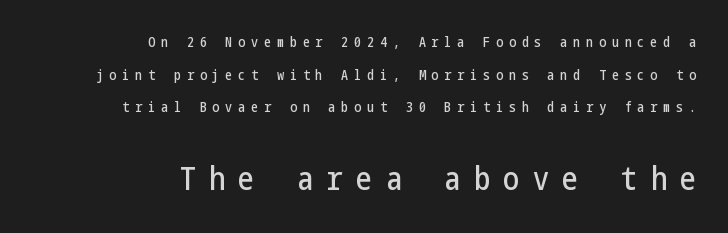
The image shows 32 px condensed sans-serif type, upright; set right-aligned, loose line spacing (2.33x), unusually wide letter spacing (+0.42 em), not underlined; the second (bottom) block is 2.29x larger; low stroke contrast and a medium x-height.
